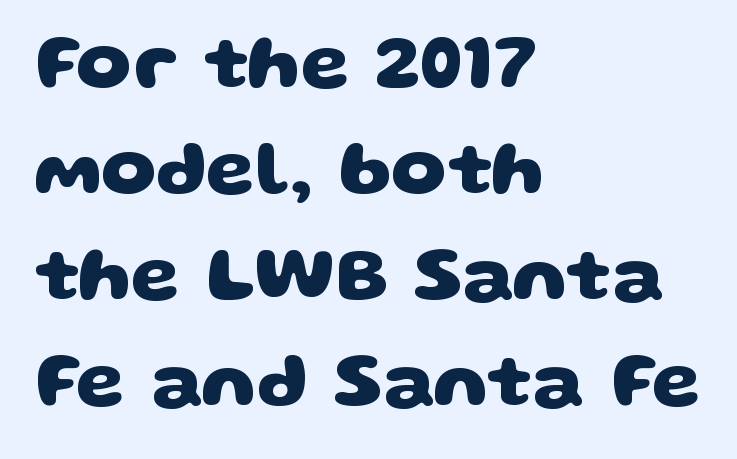
The image shows 78 px heavy, wide sans-serif type; set left-aligned, normal line spacing (1.36x), normal letter spacing, not underlined; low stroke contrast and a large x-height.
